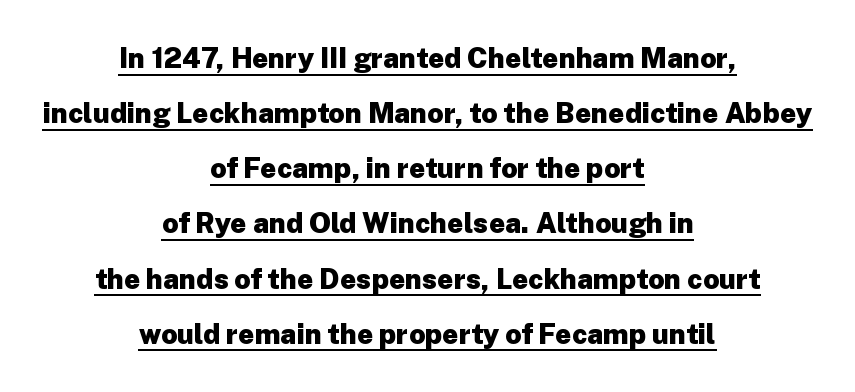
The font family rendered here belongs to the sans-serif group. The letters advance in unequal steps, a hallmark of proportional type. A dark, heavy texture on the line: the type is bold. Leading is clearly above the norm, producing a sparse column.
